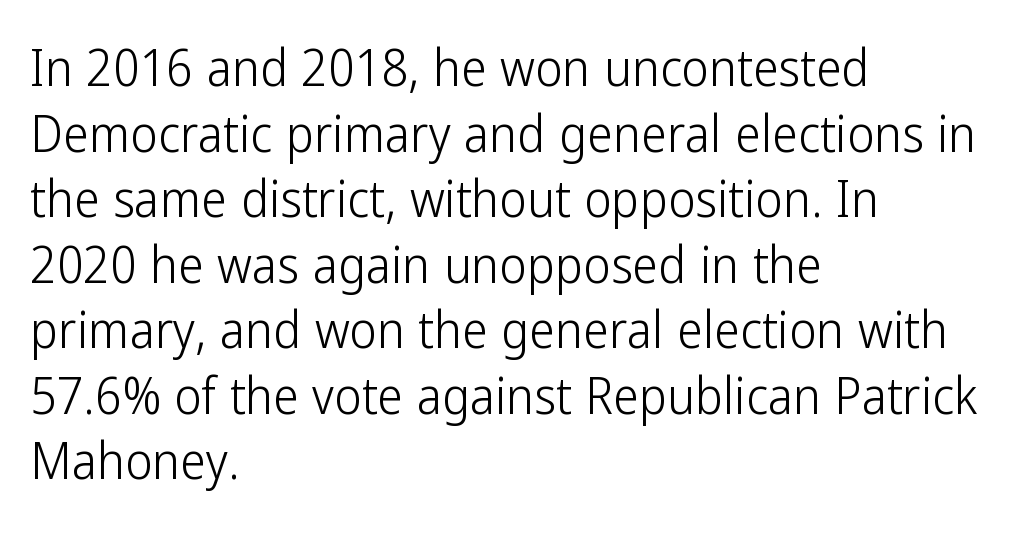
The image shows 52 px light, condensed sans-serif type, upright; set left-aligned, normal line spacing (1.26x), normal letter spacing, not underlined; low stroke contrast and a medium x-height.
